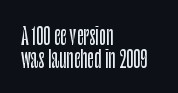
Compared with typical body copy, the letter spacing here is the same. Underlining? Definitely not there. The rendering anchors every line to the left-hand side. In terms of posture, this sample is upright.
